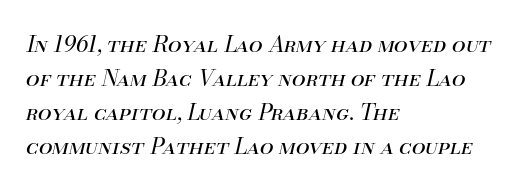
The image shows 22 px text type, italic (leaning right); set left-aligned, normal line spacing (1.55x), normal letter spacing, not underlined.
